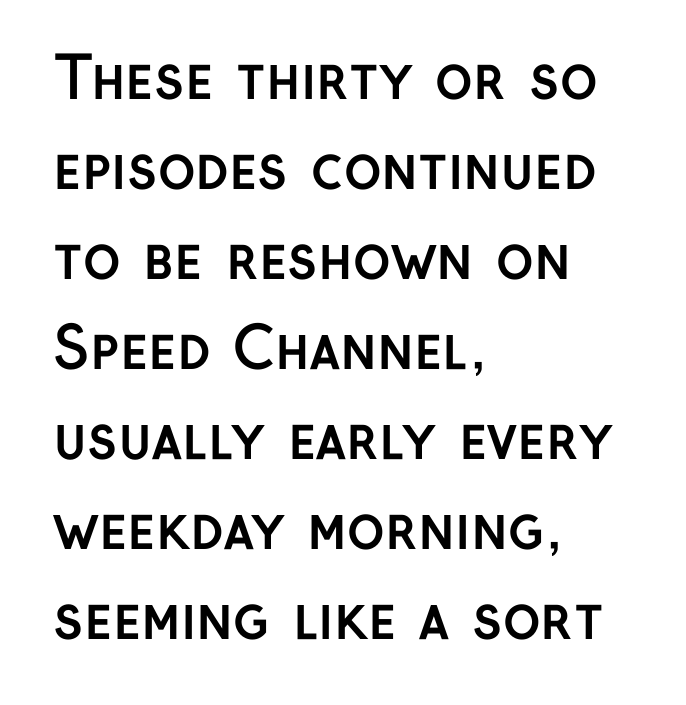
The image shows 57 px semibold sans-serif type, upright; set left-aligned, normal line spacing (1.58x), normal letter spacing, not underlined; low stroke contrast and a medium x-height.
